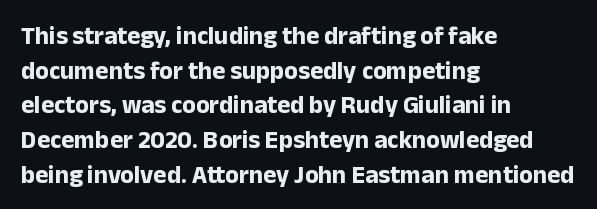
The image shows 25 px bold type, upright; set left-aligned, normal line spacing (1.39x), normal letter spacing, not underlined.
